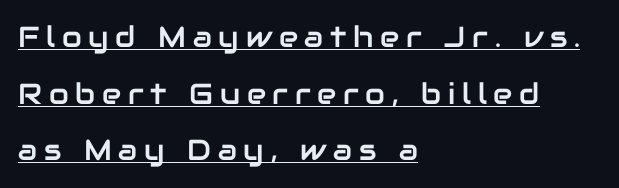
Q: Is the text italic (slanted)? A: No, it is upright.
Q: Is the typeface a serif or a sans-serif typeface? A: Sans-serif.
Q: Is the text underlined? A: Yes.
Q: How is the paragraph aligned? A: Left-aligned.
Q: Is the spacing between letters normal or unusually wide? A: Unusually wide.
Q: Is the spacing between lines tight, normal or loose? A: Loose.
Q: Width (condensed, normal, or wide)? A: Normal.
Q: Stroke contrast? A: Low.
Q: x-height? A: Medium.
Q: Monospaced? A: No.
